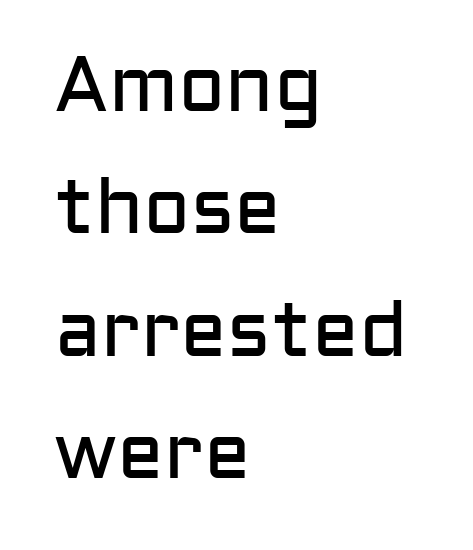
{"serif": "no", "italic": "no", "bold": "no", "weight": "regular", "width": "normal", "stroke_contrast": "low", "x_height": "medium", "monospaced": "no", "underline": "no", "align": "left", "line_spacing": "normal", "line_spacing_ratio": 1.57, "letter_spacing": "normal", "letter_spacing_em": 0.0, "glyph_px": 78}
